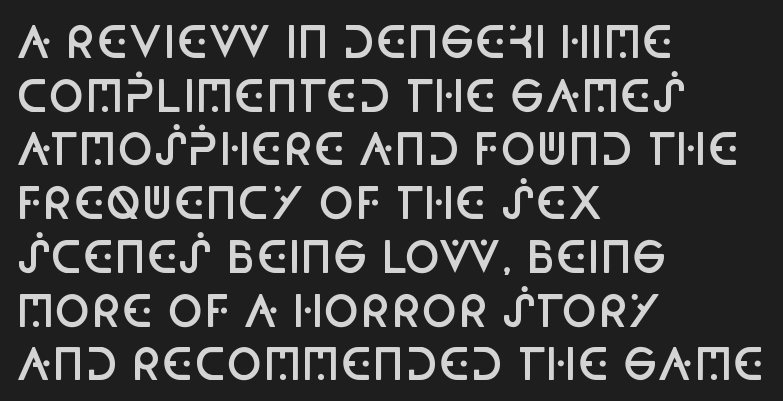
The image shows 43 px semibold, condensed sans-serif type, upright; set left-aligned, normal line spacing (1.25x), normal letter spacing, not underlined; low stroke contrast and a large x-height.
